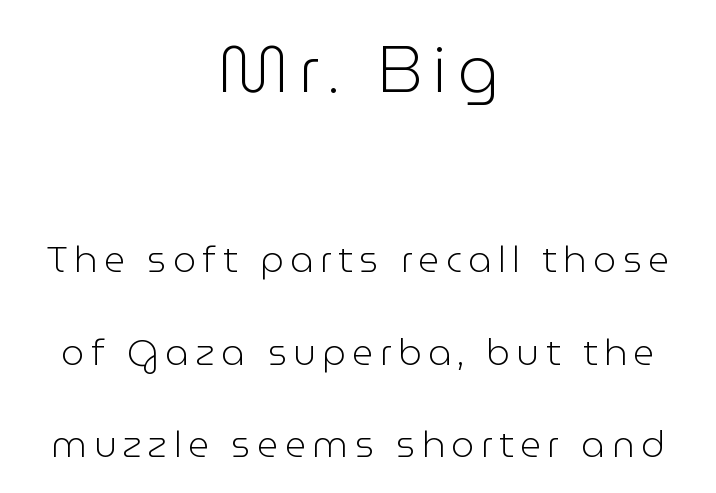
Spacing verdict: proportional, widths tailored to each character. Interline gaps are noticeably wide in this sample. The text was rendered using a sans face with plain stroke endings. The font sits on the lighter half of the weight spectrum, regular included. If you squint, the top block still reads clearly — it's the larger of the two.
